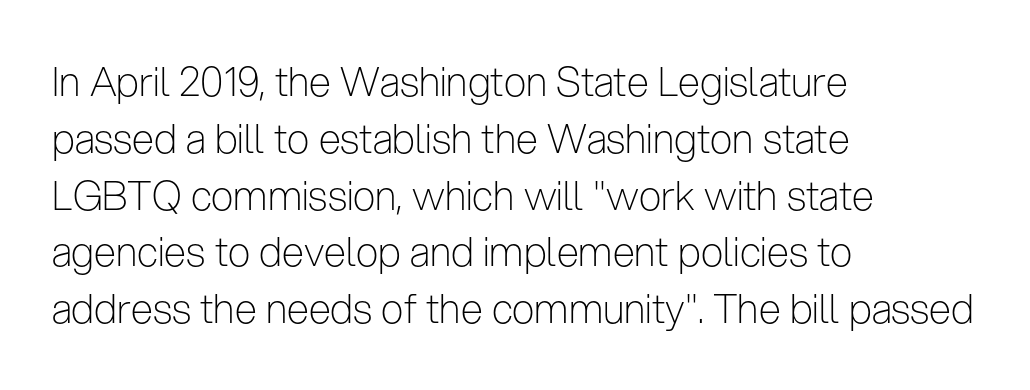
{"serif": "no", "italic": "no", "bold": "no", "weight": "light", "width": "condensed", "stroke_contrast": "low", "x_height": "medium", "monospaced": "no", "underline": "no", "align": "left", "line_spacing": "normal", "line_spacing_ratio": 1.42, "letter_spacing": "normal", "letter_spacing_em": 0.0, "glyph_px": 40}
